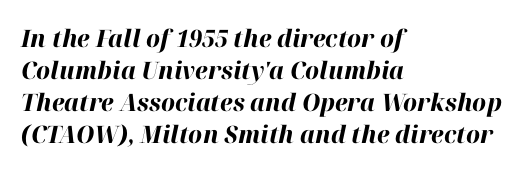
The image shows 24 px bold type, italic (leaning right); set left-aligned, normal line spacing (1.33x), normal letter spacing, not underlined.
